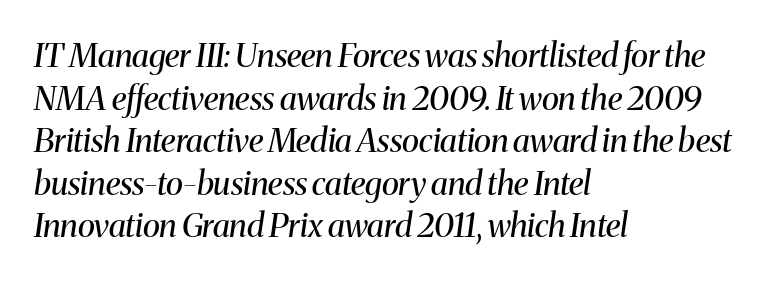
{"serif": "yes", "italic": "yes", "lean": "right", "slant_degrees": 8, "bold": "no", "weight": "regular", "width": "normal", "stroke_contrast": "medium", "x_height": "medium", "monospaced": "no", "underline": "no", "align": "left", "line_spacing": "normal", "line_spacing_ratio": 1.29, "letter_spacing": "normal", "letter_spacing_em": 0.0, "glyph_px": 33}
